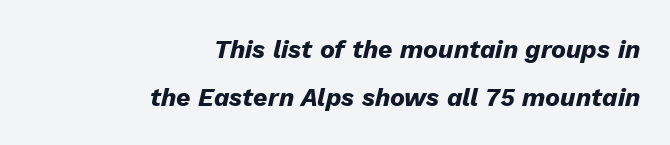
The image shows 25 px bold type, italic (leaning right); set right-aligned, loose line spacing (1.91x), normal letter spacing, not underlined.
